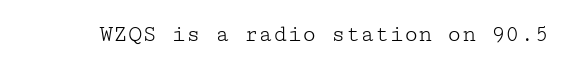
{"italic": "no", "bold": "no", "underline": "no", "letter_spacing": "normal", "letter_spacing_em": 0.0, "glyph_px": 24}
